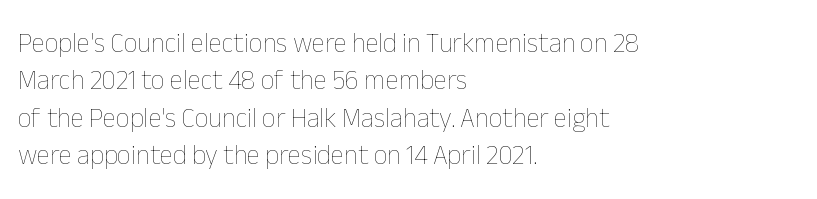
Interline gaps are of average width in this sample. Inter-character spacing is left at the font's built-in metrics. If you drew a line through each stem, it would be perfectly vertical. Words float on clear page, feet unadorned. Each line starts at the same left margin while the right side varies.
